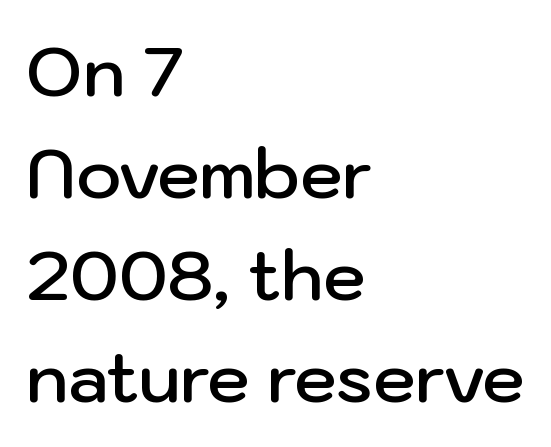
The image shows 68 px semibold sans-serif type, upright; set left-aligned, normal line spacing (1.5x), normal letter spacing, not underlined; low stroke contrast and a medium x-height.
